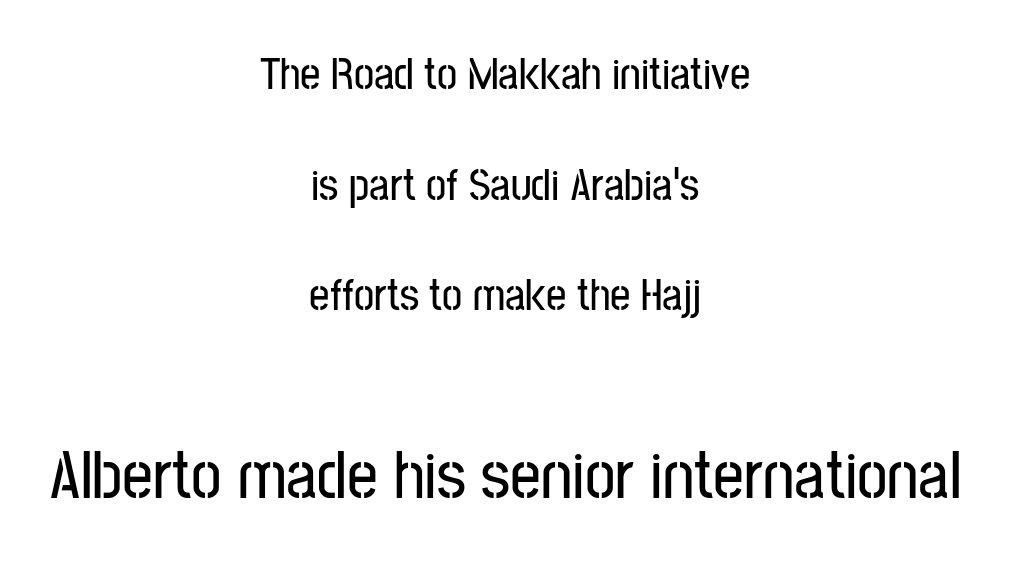
Q: Is the text italic (slanted)? A: No, it is upright.
Q: Is the typeface a serif or a sans-serif typeface? A: Sans-serif.
Q: Is the text underlined? A: No.
Q: How is the paragraph aligned? A: Centered.
Q: Is the spacing between letters normal or unusually wide? A: Normal.
Q: Is the spacing between lines tight, normal or loose? A: Loose.
Q: Which block of text is set in a larger size, the first (top) or the second (bottom)? A: The second (bottom) one.
Q: Width (condensed, normal, or wide)? A: Condensed.
Q: Stroke contrast? A: Low.
Q: x-height? A: Medium.
Q: Monospaced? A: No.
